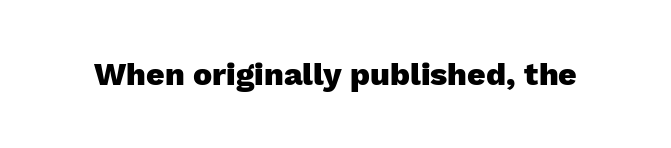
{"serif": "no", "italic": "no", "bold": "yes", "weight": "heavy", "width": "normal", "stroke_contrast": "low", "x_height": "medium", "monospaced": "no", "underline": "no", "letter_spacing": "normal", "letter_spacing_em": 0.0, "glyph_px": 32}
